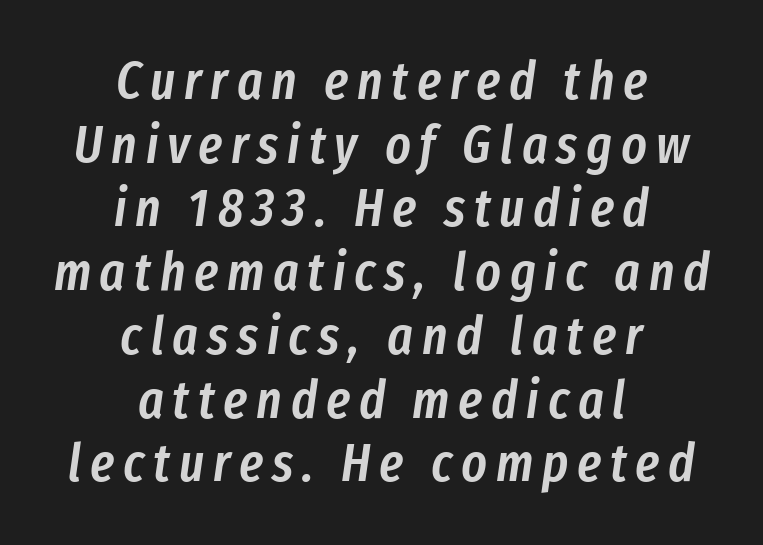
Q: Is the text bold? A: Semi-bold.
Q: Is the text italic (slanted)? A: Yes, it leans right by about 8 degrees.
Q: Is the text underlined? A: No.
Q: How is the paragraph aligned? A: Centered.
Q: Width (condensed, normal, or wide)? A: Condensed.
Q: Stroke contrast? A: Low.
Q: x-height? A: Medium.
Q: Monospaced? A: No.
